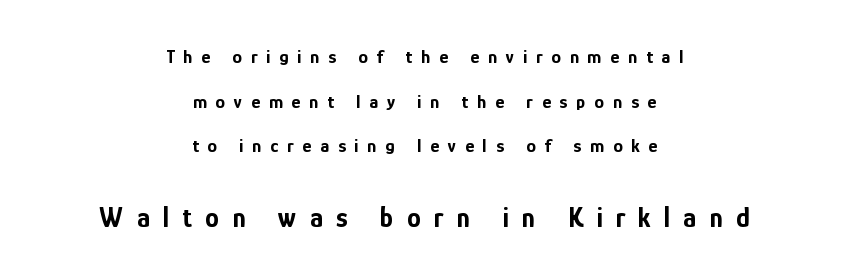
Q: Is the text bold? A: Yes.
Q: Is the text italic (slanted)? A: No, it is upright.
Q: Is the typeface a serif or a sans-serif typeface? A: Sans-serif.
Q: Is the text underlined? A: No.
Q: How is the paragraph aligned? A: Centered.
Q: Is the spacing between letters normal or unusually wide? A: Unusually wide.
Q: Is the spacing between lines tight, normal or loose? A: Loose.
Q: Which block of text is set in a larger size, the first (top) or the second (bottom)? A: The second (bottom) one.
Q: Width (condensed, normal, or wide)? A: Condensed.
Q: Stroke contrast? A: Low.
Q: x-height? A: Medium.
Q: Monospaced? A: No.
